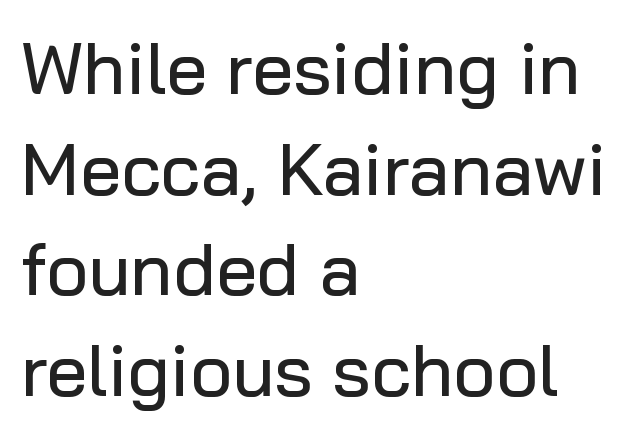
{"serif": "no", "italic": "no", "width": "normal", "stroke_contrast": "low", "x_height": "medium", "monospaced": "no", "underline": "no", "align": "left", "line_spacing": "normal", "line_spacing_ratio": 1.38, "letter_spacing": "normal", "letter_spacing_em": 0.0, "glyph_px": 73}
